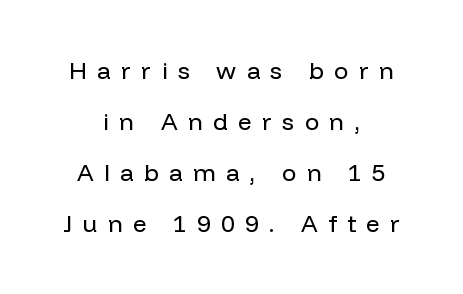
The image shows 24 px text type, upright; set centered, loose line spacing (2.13x), unusually wide letter spacing (+0.43 em), not underlined.
